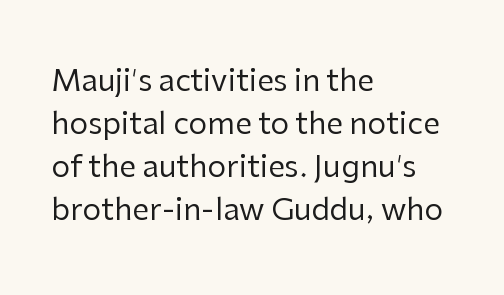
Q: Is the text bold? A: No.
Q: Is the text italic (slanted)? A: No, it is upright.
Q: Is the typeface a serif or a sans-serif typeface? A: Sans-serif.
Q: Is the text underlined? A: No.
Q: How is the paragraph aligned? A: Left-aligned.
Q: Is the spacing between letters normal or unusually wide? A: Normal.
Q: Is the spacing between lines tight, normal or loose? A: Normal.
Q: Width (condensed, normal, or wide)? A: Normal.
Q: Stroke contrast? A: Low.
Q: x-height? A: Medium.
Q: Monospaced? A: No.
